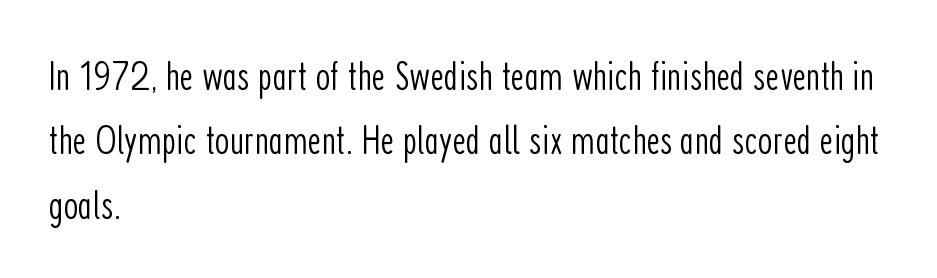
{"serif": "no", "italic": "no", "bold": "no", "weight": "light", "width": "condensed", "stroke_contrast": "low", "x_height": "medium", "monospaced": "no", "underline": "no", "align": "left", "line_spacing": "normal", "line_spacing_ratio": 1.53, "letter_spacing": "normal", "letter_spacing_em": 0.0, "glyph_px": 42}
